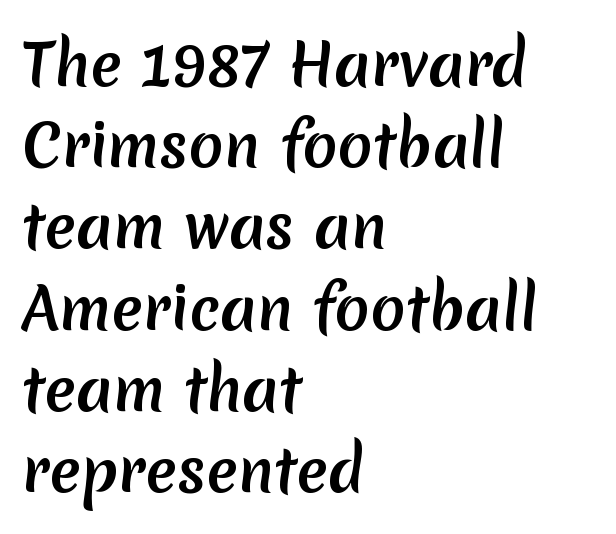
Descenders are the only things crossing below the line. The passage shown is typed in a proportional face where columns would drift. Layout note: lines flush left. The text was rendered using a sans face with plain stroke endings.
